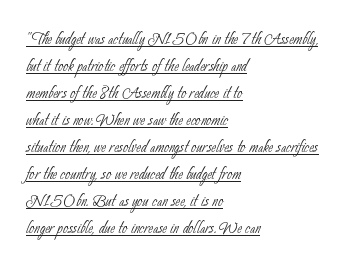
Q: Is the text bold? A: No.
Q: Is the text underlined? A: Yes.
Q: How is the paragraph aligned? A: Left-aligned.
Q: Is the spacing between letters normal or unusually wide? A: Normal.
